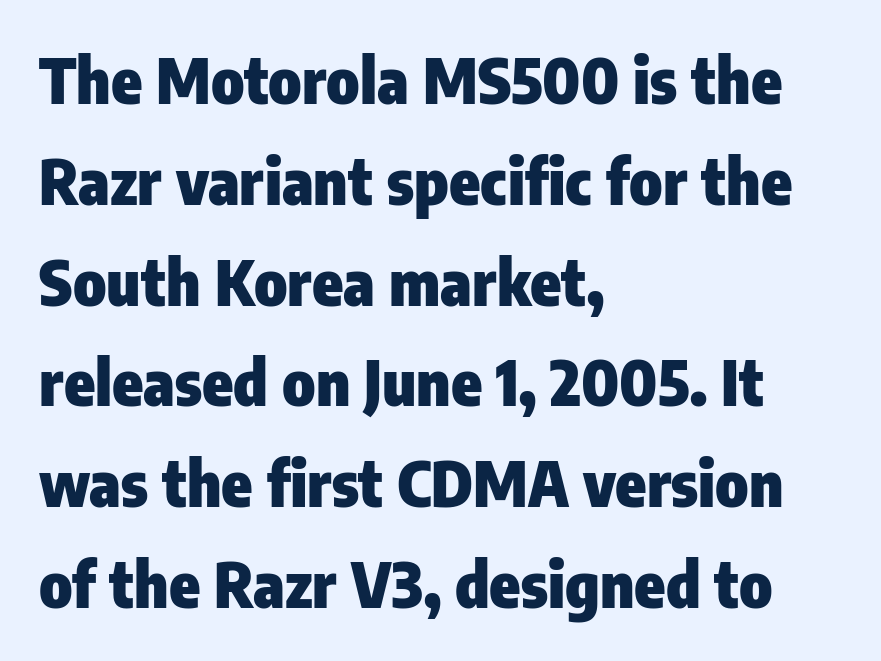
{"serif": "no", "italic": "no", "bold": "yes", "weight": "heavy", "width": "condensed", "stroke_contrast": "low", "x_height": "medium", "monospaced": "no", "underline": "no", "align": "left", "line_spacing": "normal", "line_spacing_ratio": 1.6, "letter_spacing": "normal", "letter_spacing_em": 0.0, "glyph_px": 63}
